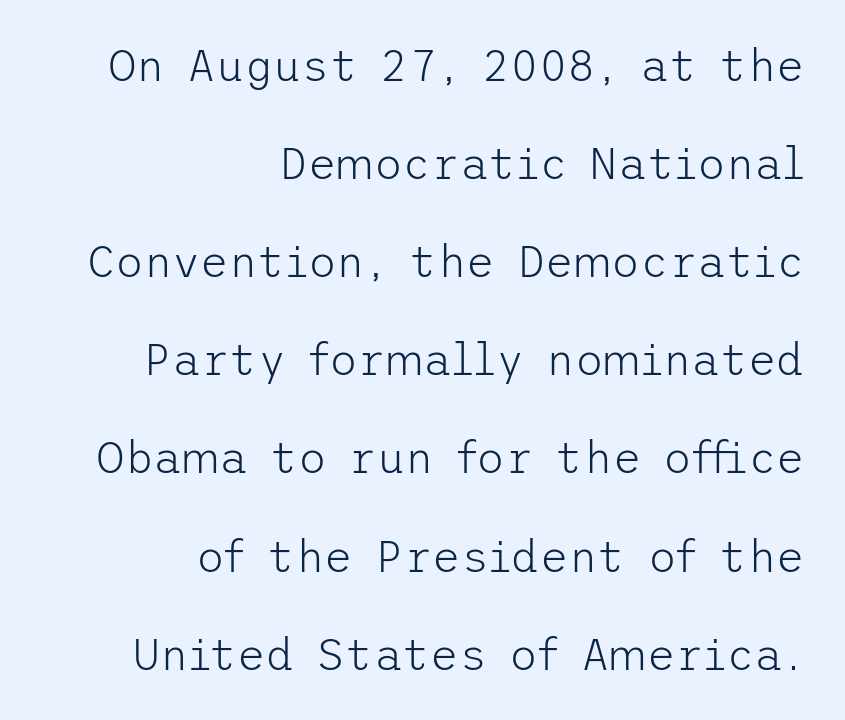
The image shows 44 px light sans-serif type, upright; set right-aligned, loose line spacing (2.23x), normal letter spacing, not underlined; low stroke contrast and a medium x-height.
